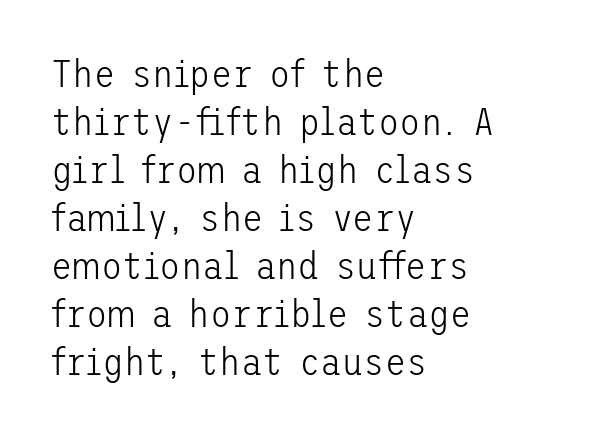
{"serif": "no", "italic": "no", "bold": "no", "weight": "light", "width": "normal", "stroke_contrast": "low", "x_height": "medium", "underline": "no", "align": "left", "line_spacing_ratio": 1.23, "letter_spacing": "normal", "letter_spacing_em": 0.0, "glyph_px": 39}
